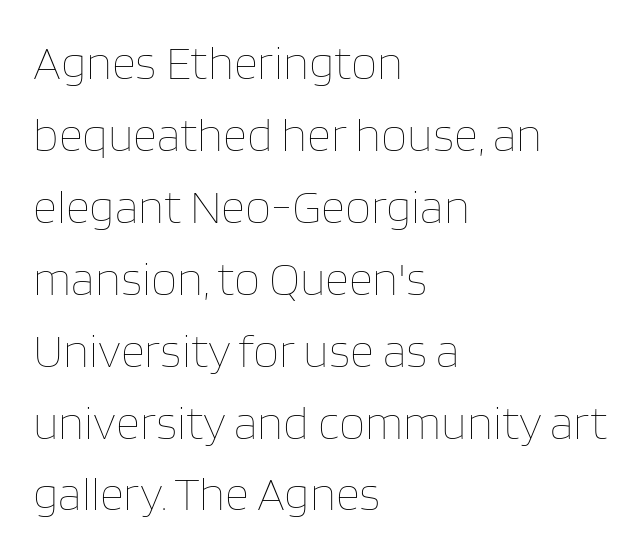
The image shows 47 px thin type, upright; set left-aligned, normal line spacing (1.53x), normal letter spacing, not underlined; low stroke contrast and a large x-height.
